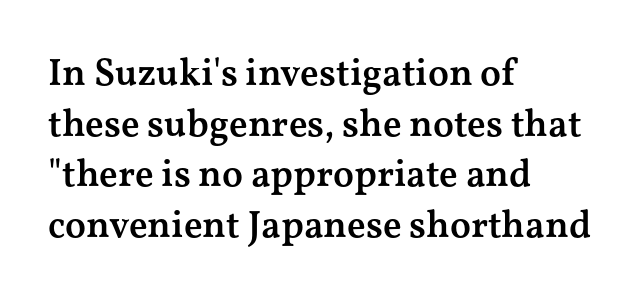
Q: Is the text bold? A: Semi-bold.
Q: Is the text italic (slanted)? A: No, it is upright.
Q: Is the typeface a serif or a sans-serif typeface? A: Serif.
Q: Is the text underlined? A: No.
Q: How is the paragraph aligned? A: Left-aligned.
Q: Is the spacing between letters normal or unusually wide? A: Normal.
Q: Is the spacing between lines tight, normal or loose? A: Normal.
Q: Width (condensed, normal, or wide)? A: Wide.
Q: Stroke contrast? A: Medium.
Q: x-height? A: Medium.
Q: Monospaced? A: No.
